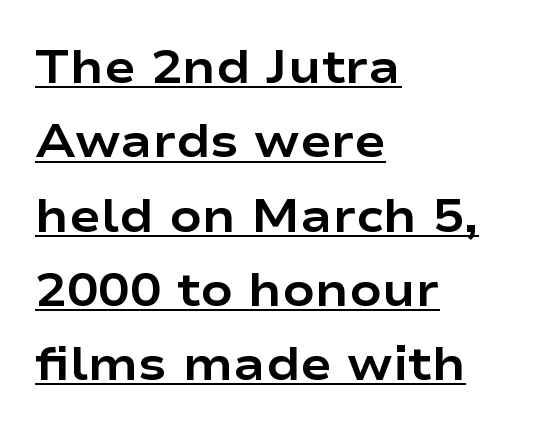
{"serif": "no", "italic": "no", "bold": "yes", "weight": "bold", "width": "wide", "stroke_contrast": "low", "x_height": "medium", "monospaced": "no", "underline": "yes", "align": "left", "line_spacing": "normal", "line_spacing_ratio": 1.58, "letter_spacing": "normal", "letter_spacing_em": 0.0, "glyph_px": 47}
